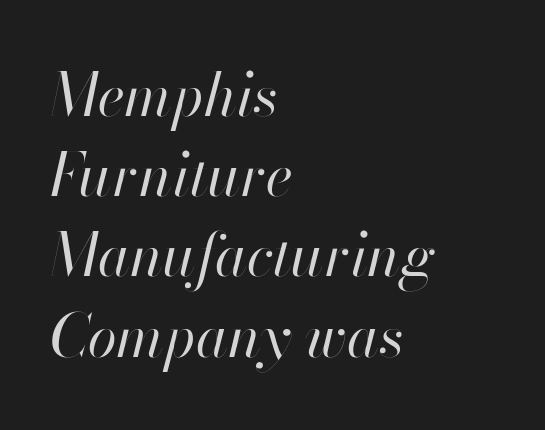
Evenly set lines give the paragraph a standard silhouette. The foot of each line stays bare and open. Emphasis-style slanted type is in use. The rendering anchors every line to the left-hand side. The passage shown is typed in a proportional face where columns would drift.
